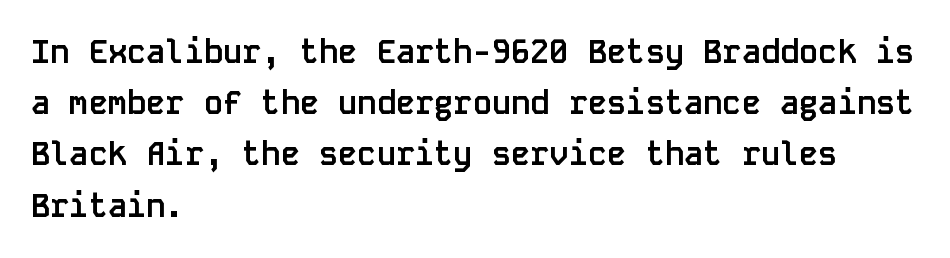
{"serif": "no", "italic": "no", "bold": "yes", "weight": "semibold", "width": "normal", "stroke_contrast": "low", "x_height": "large", "monospaced": "yes", "underline": "no", "align": "left", "line_spacing": "normal", "line_spacing_ratio": 1.6, "letter_spacing": "normal", "letter_spacing_em": 0.0, "glyph_px": 32}
